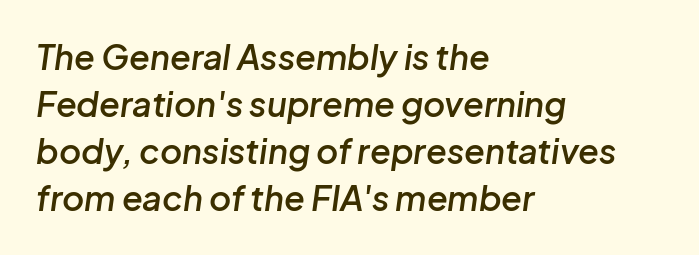
{"italic": "yes", "lean": "right", "slant_degrees": 8, "bold": "semi", "weight": "semibold", "width": "normal", "stroke_contrast": "low", "x_height": "medium", "monospaced": "no", "underline": "no", "align": "left", "line_spacing": "normal", "line_spacing_ratio": 1.38, "letter_spacing": "normal", "letter_spacing_em": 0.0, "glyph_px": 34}
